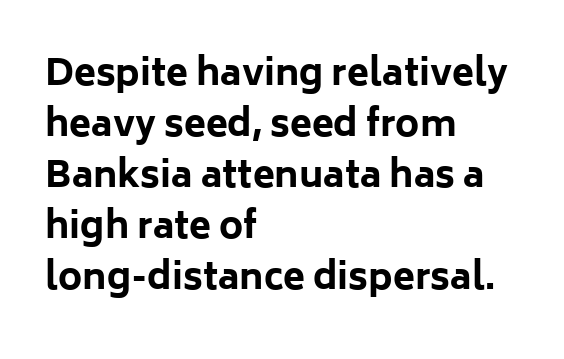
Q: Is the text bold? A: Yes.
Q: Is the text italic (slanted)? A: No, it is upright.
Q: Is the typeface a serif or a sans-serif typeface? A: Sans-serif.
Q: Is the text underlined? A: No.
Q: How is the paragraph aligned? A: Left-aligned.
Q: Is the spacing between letters normal or unusually wide? A: Normal.
Q: Is the spacing between lines tight, normal or loose? A: Normal.
Q: Width (condensed, normal, or wide)? A: Normal.
Q: Stroke contrast? A: Low.
Q: x-height? A: Medium.
Q: Monospaced? A: No.
